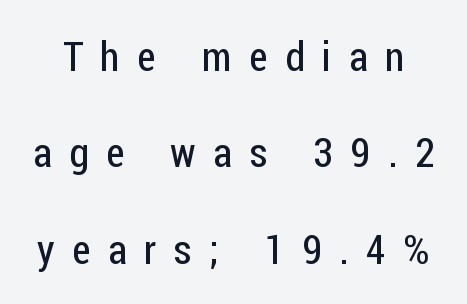
The passage shown is typed in a proportional face where columns would drift. Is the type heavy? It reads as light-to-regular instead. Does the lettering tilt? It doesn't — this is upright. This rendering features lettering with no underline.
